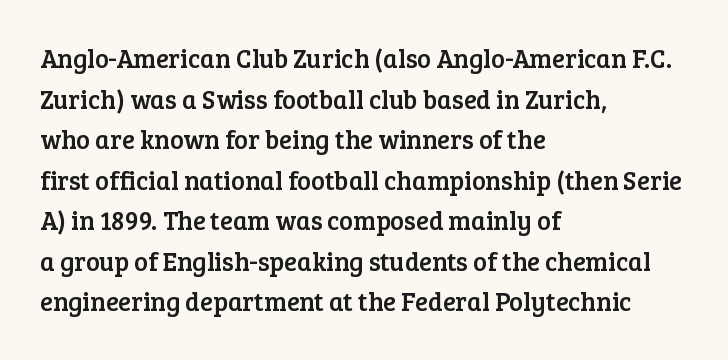
The image shows 26 px text type, upright; set left-aligned, normal line spacing (1.56x), normal letter spacing, not underlined.
